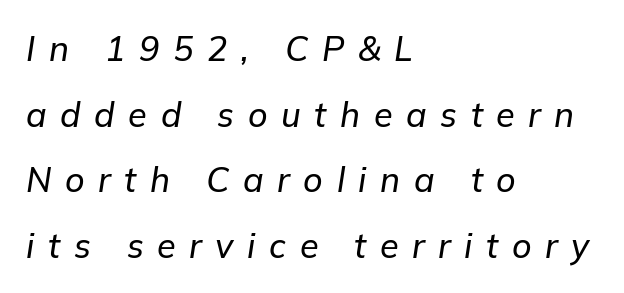
Q: Is the text italic (slanted)? A: Yes, it leans right by about 9 degrees.
Q: Is the text underlined? A: No.
Q: How is the paragraph aligned? A: Left-aligned.
Q: Is the spacing between letters normal or unusually wide? A: Unusually wide.
Q: Is the spacing between lines tight, normal or loose? A: Loose.
Q: Width (condensed, normal, or wide)? A: Normal.
Q: Stroke contrast? A: Low.
Q: x-height? A: Medium.
Q: Monospaced? A: No.
